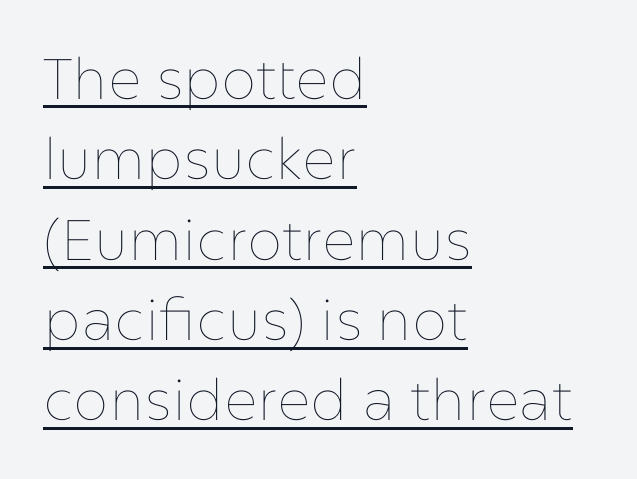
The image shows 57 px thin type, upright; set left-aligned, normal line spacing (1.41x), normal letter spacing, underlined; low stroke contrast and a medium x-height.
